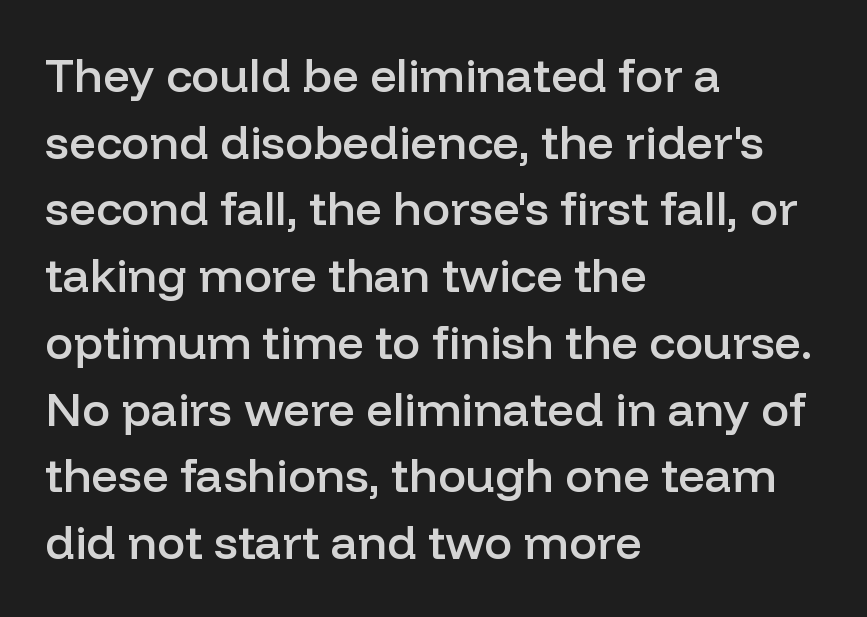
Q: Is the text bold? A: Semi-bold.
Q: Is the text italic (slanted)? A: No, it is upright.
Q: Is the typeface a serif or a sans-serif typeface? A: Sans-serif.
Q: Is the text underlined? A: No.
Q: How is the paragraph aligned? A: Left-aligned.
Q: Is the spacing between letters normal or unusually wide? A: Normal.
Q: Is the spacing between lines tight, normal or loose? A: Normal.
Q: Width (condensed, normal, or wide)? A: Normal.
Q: Stroke contrast? A: Low.
Q: x-height? A: Medium.
Q: Monospaced? A: No.
